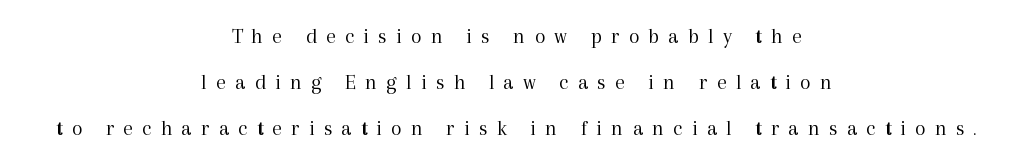
Q: Is the text bold? A: No.
Q: Is the text italic (slanted)? A: No, it is upright.
Q: Is the text underlined? A: No.
Q: How is the paragraph aligned? A: Centered.
Q: Is the spacing between letters normal or unusually wide? A: Unusually wide.
Q: Is the spacing between lines tight, normal or loose? A: Loose.
